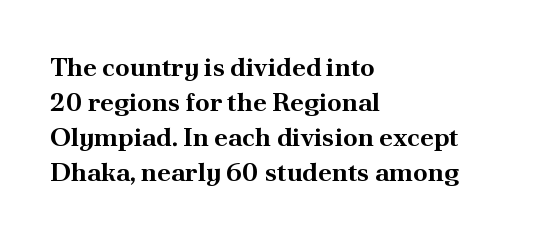
Q: Is the text bold? A: Yes.
Q: Is the text italic (slanted)? A: No, it is upright.
Q: Is the text underlined? A: No.
Q: How is the paragraph aligned? A: Left-aligned.
Q: Is the spacing between letters normal or unusually wide? A: Normal.
Q: Is the spacing between lines tight, normal or loose? A: Normal.
